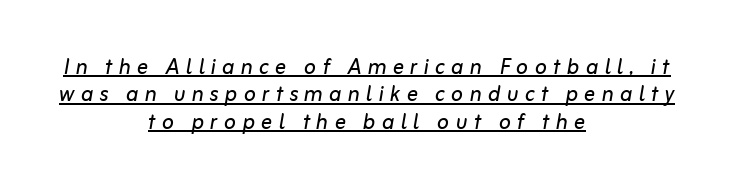
{"italic": "yes", "lean": "right", "slant_degrees": 10, "bold": "no", "weight": "regular", "width": "normal", "stroke_contrast": "low", "x_height": "medium", "monospaced": "no", "underline": "yes", "align": "center", "line_spacing": "tight", "line_spacing_ratio": 0.98, "letter_spacing": "wide", "letter_spacing_em": 0.22, "glyph_px": 28}
